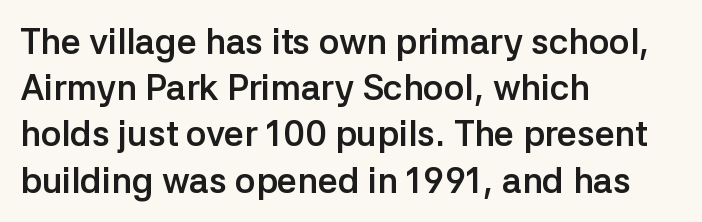
{"serif": "no", "italic": "no", "bold": "yes", "weight": "semibold", "width": "normal", "stroke_contrast": "low", "x_height": "medium", "monospaced": "no", "underline": "no", "align": "left", "line_spacing": "normal", "line_spacing_ratio": 1.32, "letter_spacing": "normal", "letter_spacing_em": 0.0, "glyph_px": 35}
